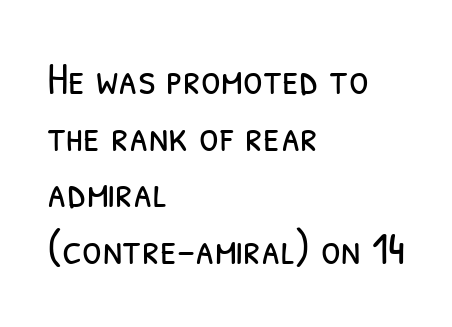
Q: Is the text bold? A: No.
Q: Is the typeface a serif or a sans-serif typeface? A: Sans-serif.
Q: Is the text underlined? A: No.
Q: How is the paragraph aligned? A: Left-aligned.
Q: Is the spacing between letters normal or unusually wide? A: Normal.
Q: Is the spacing between lines tight, normal or loose? A: Normal.
Q: Width (condensed, normal, or wide)? A: Condensed.
Q: Stroke contrast? A: Low.
Q: x-height? A: Medium.
Q: Monospaced? A: No.
